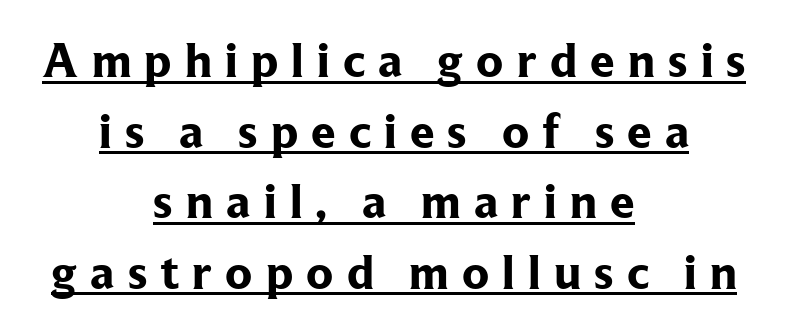
Does a line run under the words? Yes, clearly. Leftover space on each line is divided equally before and after the words. The rendering uses a bold face; every stroke is thick and dark. Here the designer chose a conventional face with non-uniform glyph widths. There is plenty of visible air inserted between adjacent glyphs.
